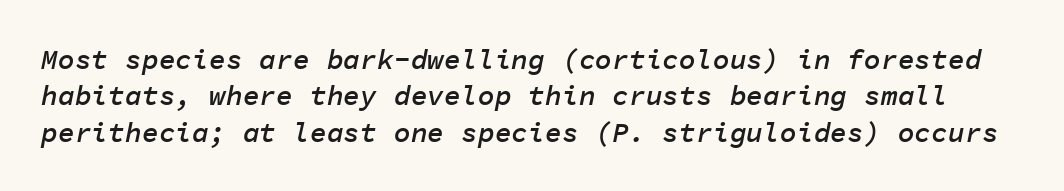
The sample has been set in demibold, a notch under bold. Is there much room between lines? A standard amount, neither cramped nor airy. Fixed-width glyphs throughout — classic coding-font behaviour. Compared with ordinary roman type, these characters are visibly tilted. Descenders are the only things crossing below the line.
